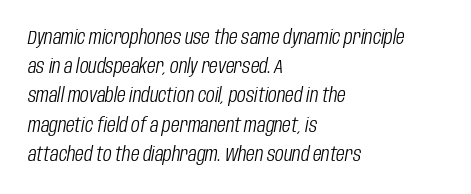
{"italic": "yes", "lean": "right", "slant_degrees": 10, "bold": "no", "underline": "no", "align": "left", "line_spacing": "normal", "line_spacing_ratio": 1.46, "letter_spacing": "normal", "letter_spacing_em": 0.0, "glyph_px": 20}
